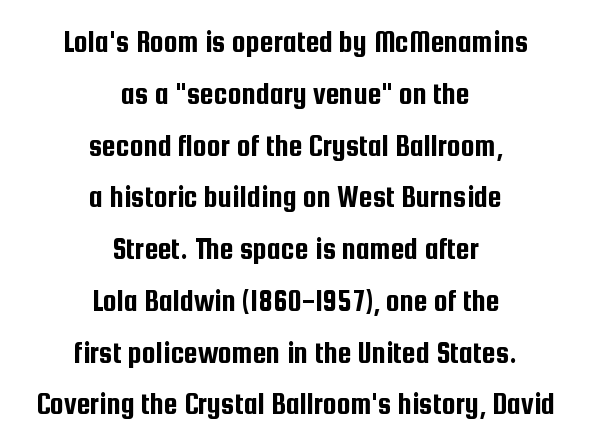
{"serif": "no", "italic": "no", "width": "condensed", "stroke_contrast": "low", "x_height": "medium", "monospaced": "no", "underline": "no", "align": "center", "line_spacing": "normal", "line_spacing_ratio": 1.67, "letter_spacing": "normal", "letter_spacing_em": 0.0, "glyph_px": 31}
